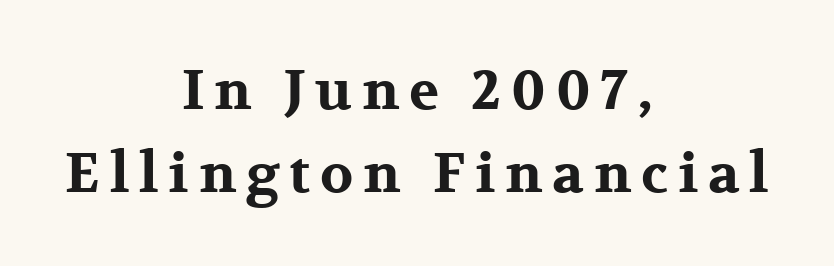
Q: Is the text bold? A: Yes.
Q: Is the text italic (slanted)? A: No, it is upright.
Q: Is the typeface a serif or a sans-serif typeface? A: Serif.
Q: Is the text underlined? A: No.
Q: How is the paragraph aligned? A: Centered.
Q: Is the spacing between lines tight, normal or loose? A: Normal.
Q: Width (condensed, normal, or wide)? A: Wide.
Q: Stroke contrast? A: Medium.
Q: x-height? A: Medium.
Q: Monospaced? A: No.
